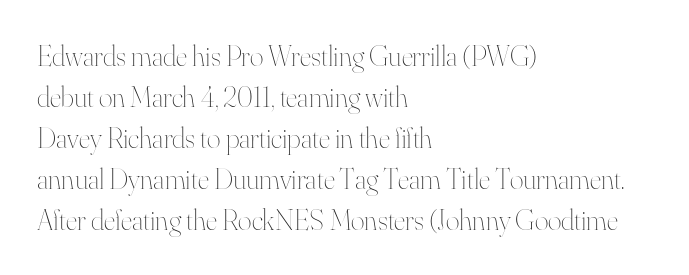
Q: Is the text bold? A: No.
Q: Is the text italic (slanted)? A: No, it is upright.
Q: Is the text underlined? A: No.
Q: How is the paragraph aligned? A: Left-aligned.
Q: Is the spacing between letters normal or unusually wide? A: Normal.
Q: Is the spacing between lines tight, normal or loose? A: Normal.
Q: Width (condensed, normal, or wide)? A: Normal.
Q: Stroke contrast? A: High.
Q: x-height? A: Small.
Q: Monospaced? A: No.
